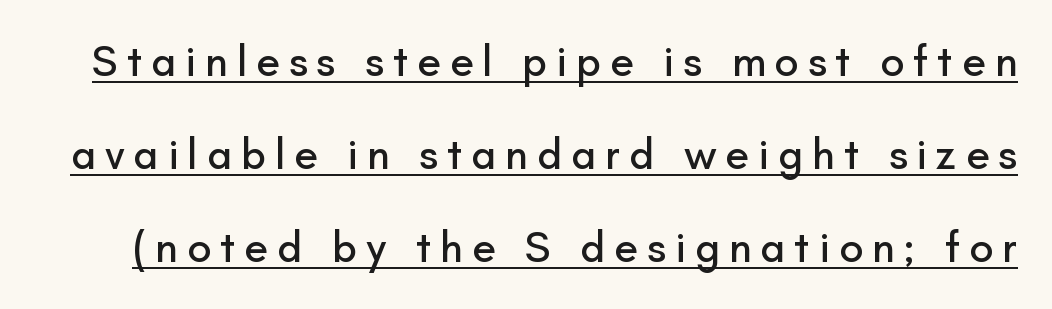
{"serif": "no", "italic": "no", "width": "normal", "stroke_contrast": "low", "x_height": "small", "monospaced": "no", "underline": "yes", "line_spacing": "loose", "line_spacing_ratio": 2.16, "letter_spacing": "wide", "letter_spacing_em": 0.21, "glyph_px": 43}
